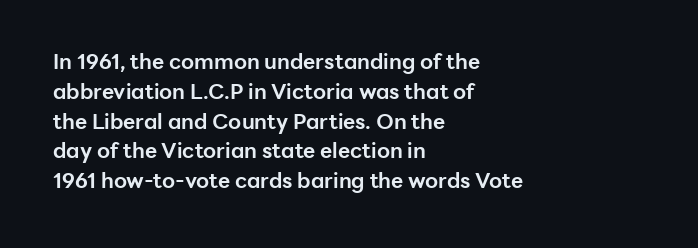
The image shows 21 px bold type, upright; set left-aligned, normal line spacing (1.42x), normal letter spacing, not underlined.
